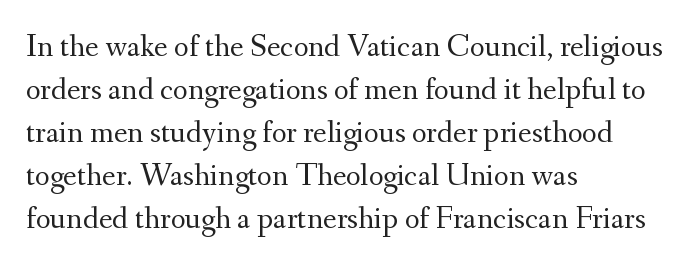
{"serif": "yes", "italic": "no", "bold": "no", "weight": "regular", "width": "normal", "stroke_contrast": "medium", "x_height": "small", "monospaced": "no", "underline": "no", "align": "left", "line_spacing": "normal", "line_spacing_ratio": 1.34, "letter_spacing": "normal", "letter_spacing_em": 0.0, "glyph_px": 32}
